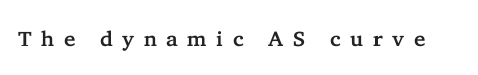
Q: Is the text italic (slanted)? A: No, it is upright.
Q: Is the text underlined? A: No.
Q: Is the spacing between letters normal or unusually wide? A: Unusually wide.
